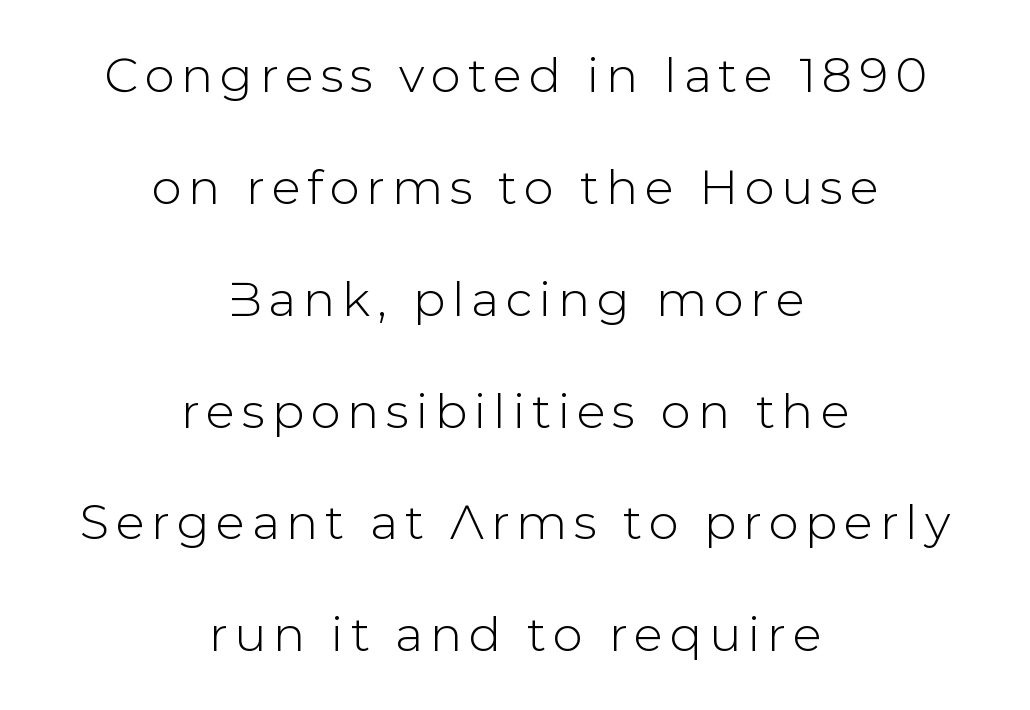
The image shows 48 px sans-serif type, upright; set centered, loose line spacing (2.33x), not underlined; low stroke contrast and a medium x-height.
